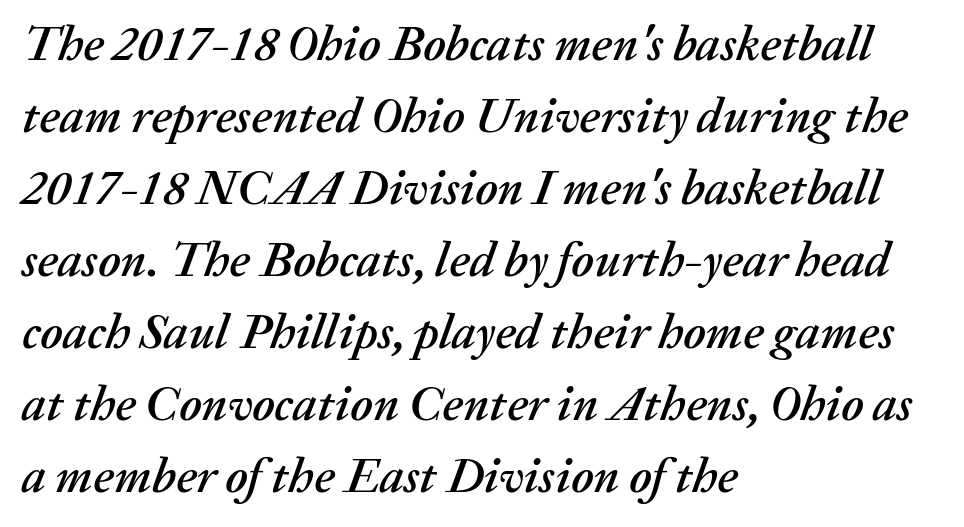
The image shows 49 px text type, italic (leaning right); set left-aligned, normal line spacing (1.47x), normal letter spacing, not underlined; medium stroke contrast and a medium x-height.
